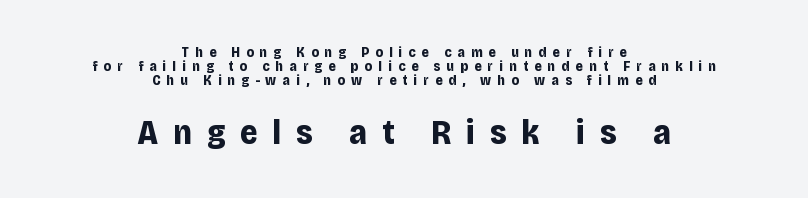
Q: Is the text bold? A: Yes.
Q: Is the text italic (slanted)? A: No, it is upright.
Q: Is the typeface a serif or a sans-serif typeface? A: Sans-serif.
Q: Is the text underlined? A: No.
Q: How is the paragraph aligned? A: Centered.
Q: Is the spacing between letters normal or unusually wide? A: Unusually wide.
Q: Is the spacing between lines tight, normal or loose? A: Tight.
Q: Which block of text is set in a larger size, the first (top) or the second (bottom)? A: The second (bottom) one.
Q: Width (condensed, normal, or wide)? A: Normal.
Q: Stroke contrast? A: Low.
Q: x-height? A: Large.
Q: Monospaced? A: No.
